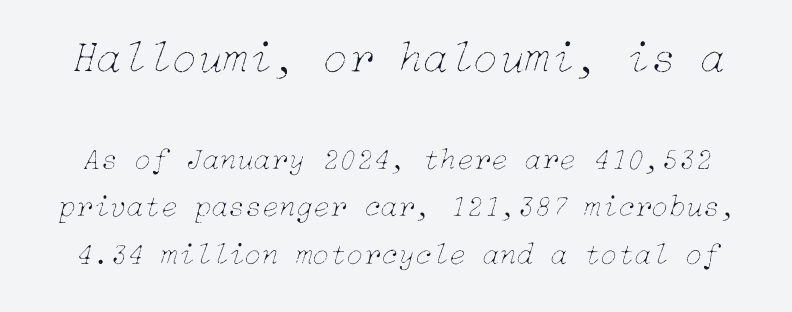
Q: Is the text bold? A: No.
Q: Is the text italic (slanted)? A: Yes, it leans right by about 15 degrees.
Q: Is the text underlined? A: No.
Q: Is the spacing between letters normal or unusually wide? A: Normal.
Q: Is the spacing between lines tight, normal or loose? A: Normal.
Q: Which block of text is set in a larger size, the first (top) or the second (bottom)? A: The first (top) one.
Q: Width (condensed, normal, or wide)? A: Normal.
Q: Stroke contrast? A: Low.
Q: x-height? A: Medium.
